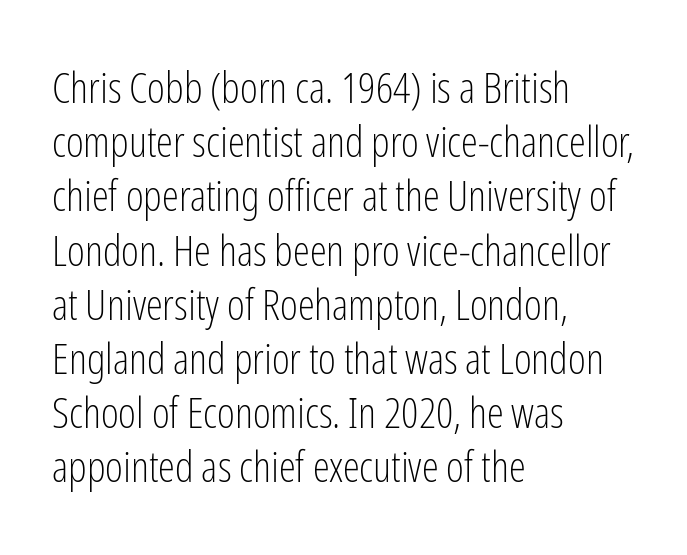
Q: Is the text bold? A: No.
Q: Is the text italic (slanted)? A: No, it is upright.
Q: Is the typeface a serif or a sans-serif typeface? A: Sans-serif.
Q: Is the text underlined? A: No.
Q: How is the paragraph aligned? A: Left-aligned.
Q: Is the spacing between letters normal or unusually wide? A: Normal.
Q: Is the spacing between lines tight, normal or loose? A: Normal.
Q: Width (condensed, normal, or wide)? A: Condensed.
Q: Stroke contrast? A: Low.
Q: x-height? A: Medium.
Q: Monospaced? A: No.
